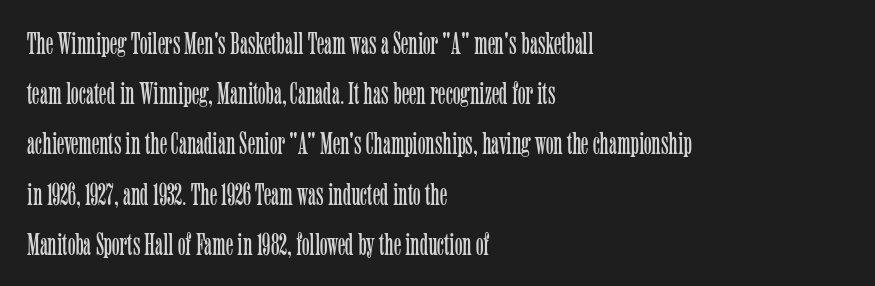
The image shows 32 px light, condensed serif type, upright; set left-aligned, normal line spacing (1.57x), normal letter spacing, not underlined; low stroke contrast and a medium x-height.
